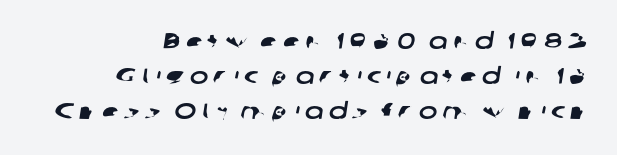
The lines sit at an ordinary, default distance from one another. Honestly, there is no underline to notice here at all. You could only call the tracking loose — the letters float apart. Does the copy run flush right? Yes — the right margin is perfectly even.
